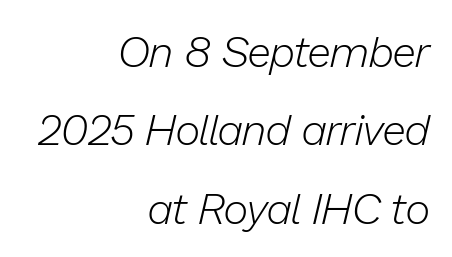
{"italic": "yes", "lean": "right", "slant_degrees": 13, "bold": "no", "weight": "light", "width": "normal", "stroke_contrast": "low", "x_height": "medium", "monospaced": "no", "underline": "no", "align": "right", "line_spacing_ratio": 1.82, "letter_spacing": "normal", "letter_spacing_em": 0.0, "glyph_px": 43}
